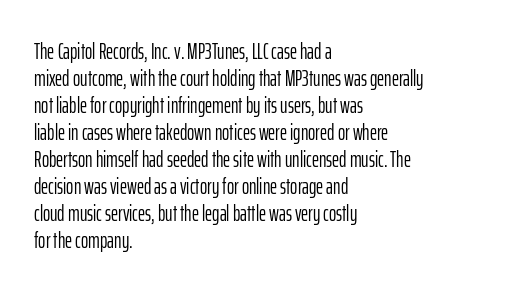
The image shows 22 px text type, upright; set left-aligned, line spacing 1.23x, normal letter spacing, not underlined.
